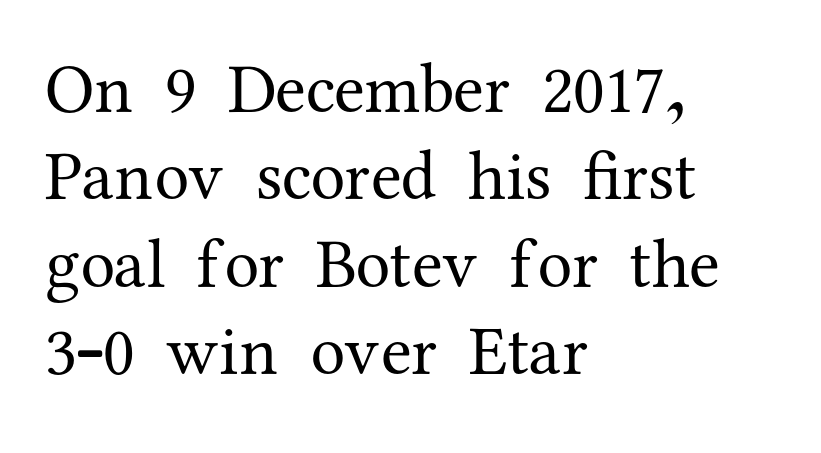
Which margin do the lines hug? The left one — the right edge is uneven. Is the type heavy? It reads as light-to-regular instead. Check where the strokes stop: tiny serifs finish them off. The face used here is proportionally spaced, like ordinary book or web type. In terms of posture, this sample is upright. This rendering leaves character spacing at its baseline value.
